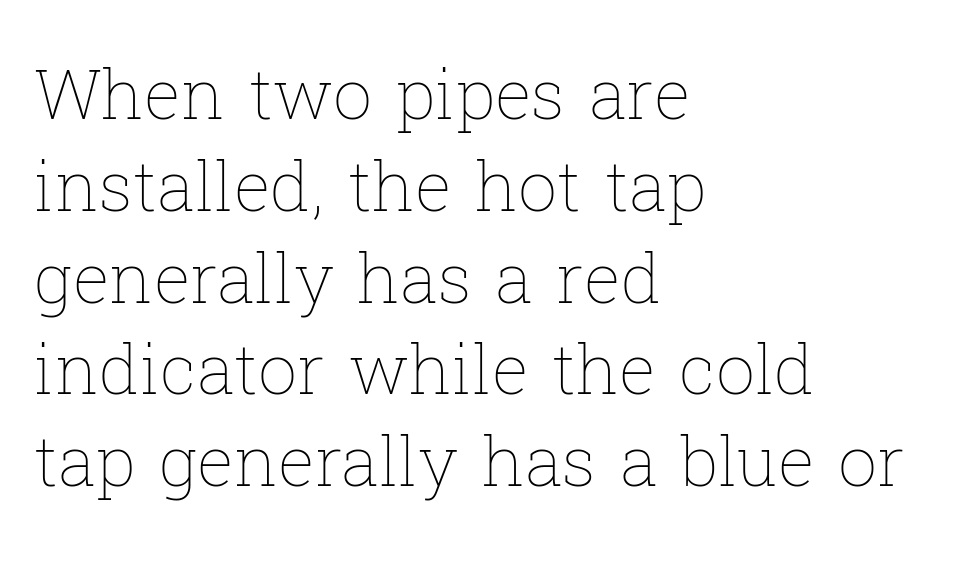
Q: Is the text bold? A: No.
Q: Is the text italic (slanted)? A: No, it is upright.
Q: Is the text underlined? A: No.
Q: How is the paragraph aligned? A: Left-aligned.
Q: Is the spacing between letters normal or unusually wide? A: Normal.
Q: Is the spacing between lines tight, normal or loose? A: Normal.
Q: Width (condensed, normal, or wide)? A: Normal.
Q: Stroke contrast? A: Low.
Q: x-height? A: Medium.
Q: Monospaced? A: No.
